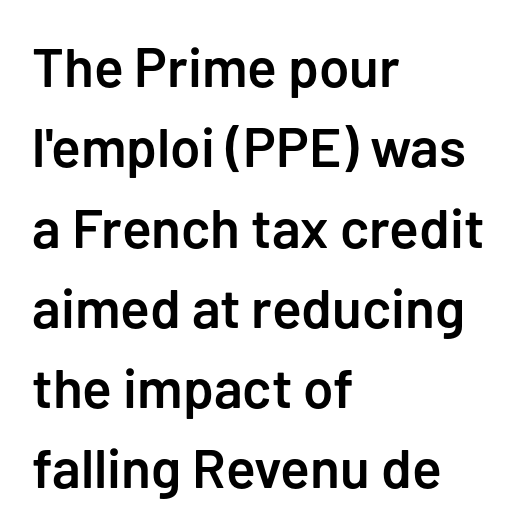
The image shows 55 px semibold sans-serif type, upright; set left-aligned, normal line spacing (1.46x), normal letter spacing, not underlined; low stroke contrast and a medium x-height.
